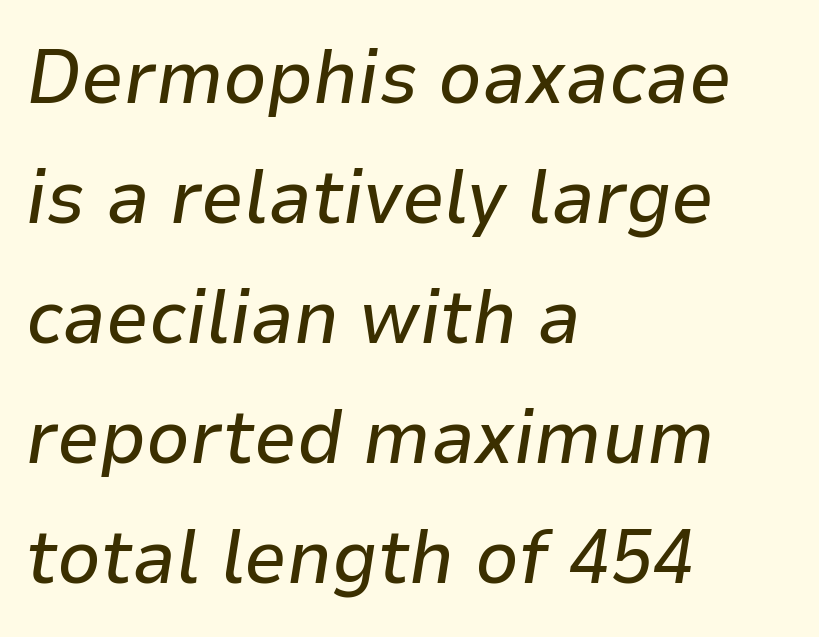
The image shows 76 px text type, italic (leaning right); set left-aligned, normal line spacing (1.58x), normal letter spacing, not underlined; low stroke contrast and a medium x-height.
